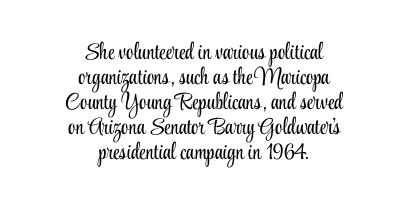
Q: Is the text bold? A: No.
Q: Is the text italic (slanted)? A: Yes.
Q: Is the text underlined? A: No.
Q: How is the paragraph aligned? A: Centered.
Q: Is the spacing between letters normal or unusually wide? A: Normal.
Q: Is the spacing between lines tight, normal or loose? A: Tight.
